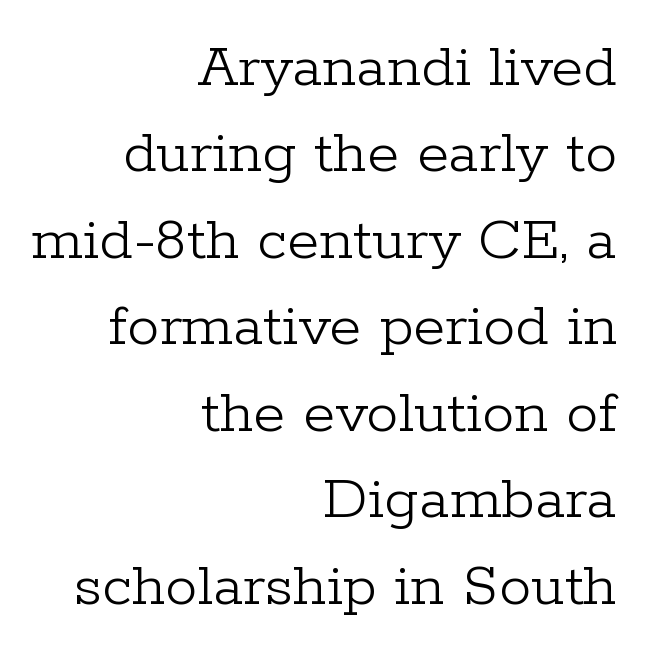
Q: Is the text bold? A: No.
Q: Is the text italic (slanted)? A: No, it is upright.
Q: Is the typeface a serif or a sans-serif typeface? A: Serif.
Q: Is the text underlined? A: No.
Q: How is the paragraph aligned? A: Right-aligned.
Q: Is the spacing between letters normal or unusually wide? A: Normal.
Q: Is the spacing between lines tight, normal or loose? A: Normal.
Q: Width (condensed, normal, or wide)? A: Normal.
Q: Stroke contrast? A: Low.
Q: x-height? A: Medium.
Q: Monospaced? A: No.
